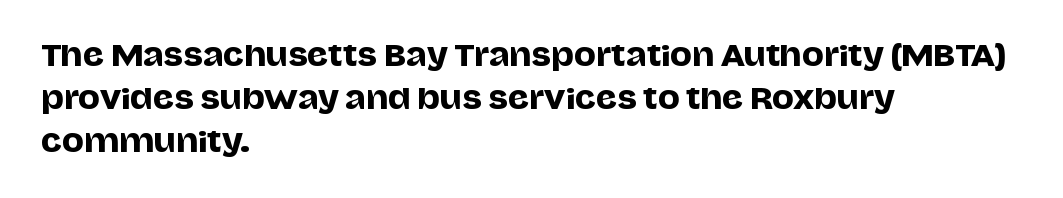
{"serif": "no", "italic": "no", "width": "normal", "stroke_contrast": "low", "x_height": "large", "monospaced": "no", "underline": "no", "align": "left", "line_spacing": "normal", "line_spacing_ratio": 1.48, "letter_spacing": "normal", "letter_spacing_em": 0.0, "glyph_px": 29}
